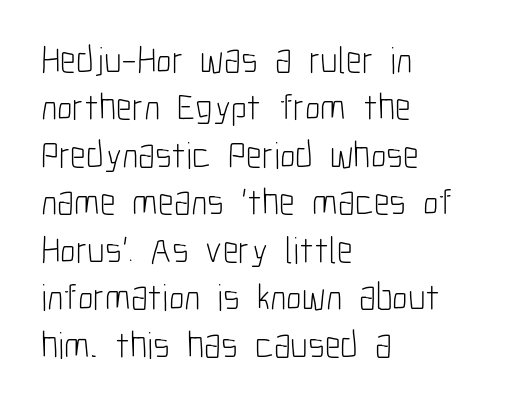
Q: Is the text bold? A: No.
Q: Is the text italic (slanted)? A: No, it is upright.
Q: Is the typeface a serif or a sans-serif typeface? A: Sans-serif.
Q: Is the text underlined? A: No.
Q: How is the paragraph aligned? A: Left-aligned.
Q: Is the spacing between letters normal or unusually wide? A: Normal.
Q: Is the spacing between lines tight, normal or loose? A: Normal.
Q: Width (condensed, normal, or wide)? A: Condensed.
Q: Stroke contrast? A: Low.
Q: x-height? A: Medium.
Q: Monospaced? A: No.
